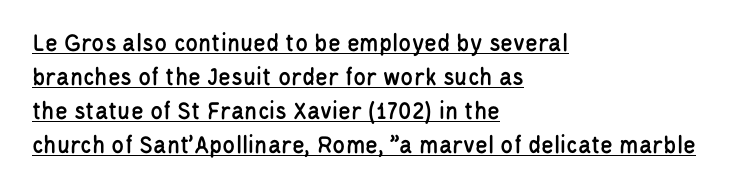
Vertical spacing — default. Letter spacing: default. The typesetter has applied underlining to the passage shown. The compositor pushed each line to the left boundary.
